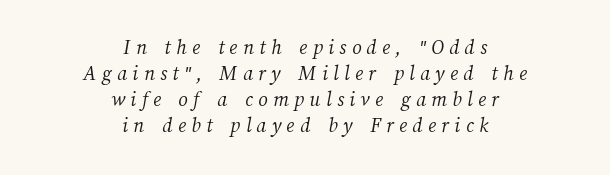
These lines are centered, leaving both edges ragged. Rule under the text: the space is simply empty. Inter-character spacing is expanded well beyond the font's built-in metrics. This is not heavy type; no bold has been used.
